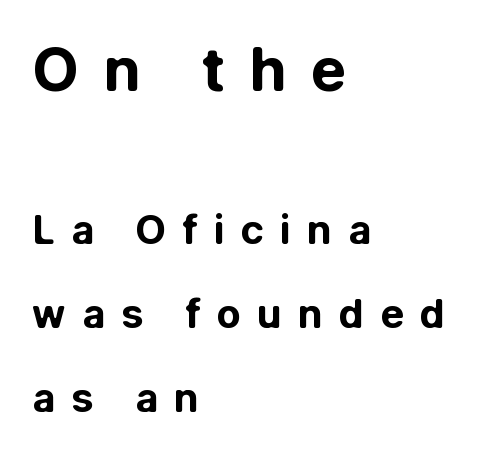
{"serif": "no", "italic": "no", "bold": "yes", "weight": "bold", "width": "normal", "stroke_contrast": "low", "x_height": "medium", "monospaced": "no", "underline": "no", "align": "left", "line_spacing": "loose", "line_spacing_ratio": 2.09, "letter_spacing": "wide", "letter_spacing_em": 0.4, "larger_block": "first", "size_ratio": 1.5, "glyph_px": 60}
